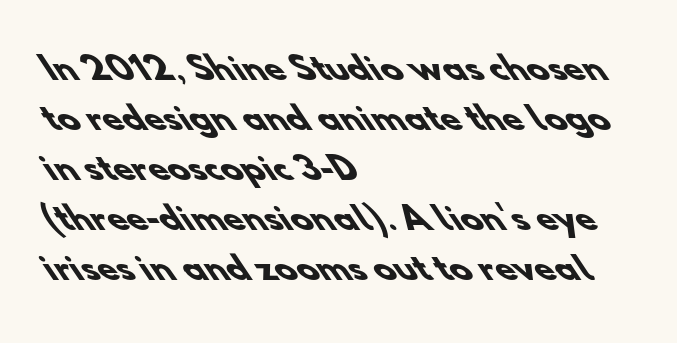
{"serif": "no", "bold": "yes", "weight": "heavy", "width": "normal", "stroke_contrast": "low", "x_height": "small", "monospaced": "no", "underline": "no", "align": "left", "line_spacing": "normal", "line_spacing_ratio": 1.56, "letter_spacing": "normal", "letter_spacing_em": 0.0, "glyph_px": 32}
